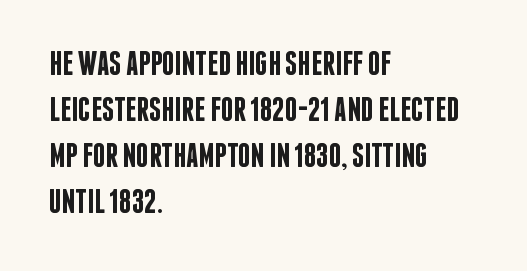
{"serif": "no", "italic": "no", "bold": "semi", "weight": "semibold", "width": "condensed", "stroke_contrast": "low", "x_height": "large", "monospaced": "no", "underline": "no", "align": "left", "line_spacing": "normal", "line_spacing_ratio": 1.35, "letter_spacing": "normal", "letter_spacing_em": 0.0, "glyph_px": 34}
